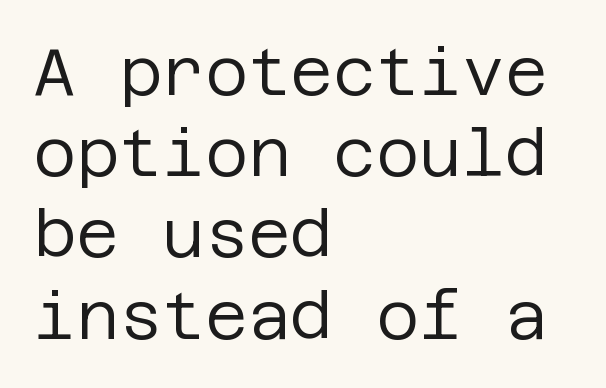
A classic flush-left, rag-right setting is used for this passage. Think standard paragraph weight, or any step lighter than that. The glyphs in this specimen are sans serif. Caption: standard tracking, unaltered.
